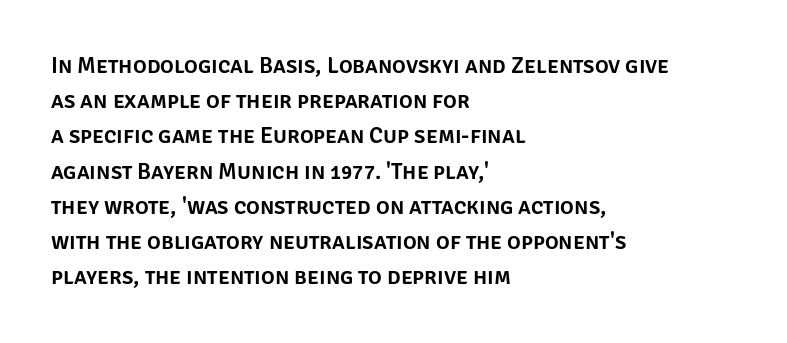
{"italic": "no", "underline": "no", "align": "left", "line_spacing": "normal", "line_spacing_ratio": 1.53, "letter_spacing": "normal", "letter_spacing_em": 0.0, "glyph_px": 23}
